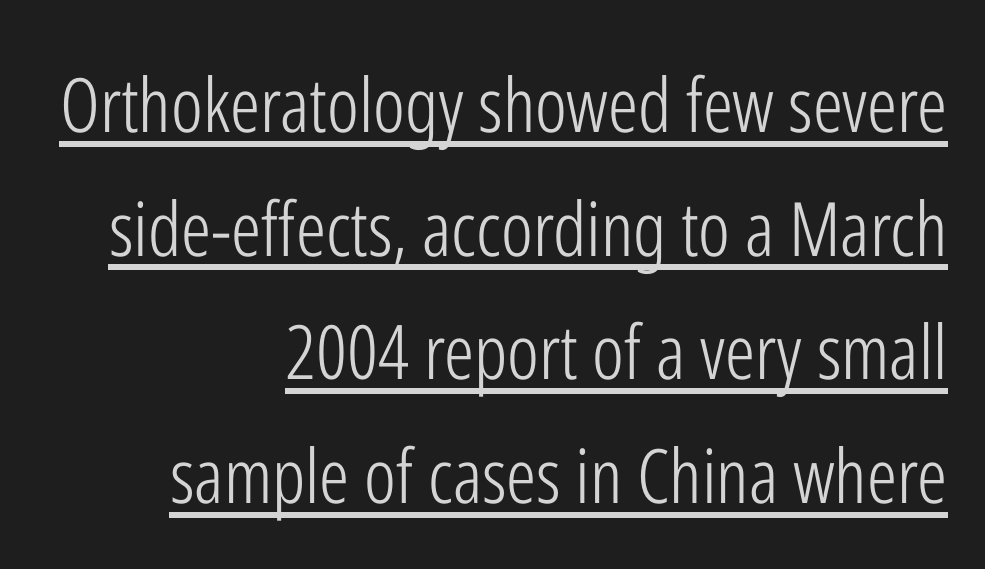
{"serif": "no", "italic": "no", "bold": "no", "weight": "light", "width": "condensed", "stroke_contrast": "low", "x_height": "medium", "monospaced": "no", "underline": "yes", "align": "right", "line_spacing": "normal", "line_spacing_ratio": 1.65, "letter_spacing": "normal", "letter_spacing_em": 0.0, "glyph_px": 75}
